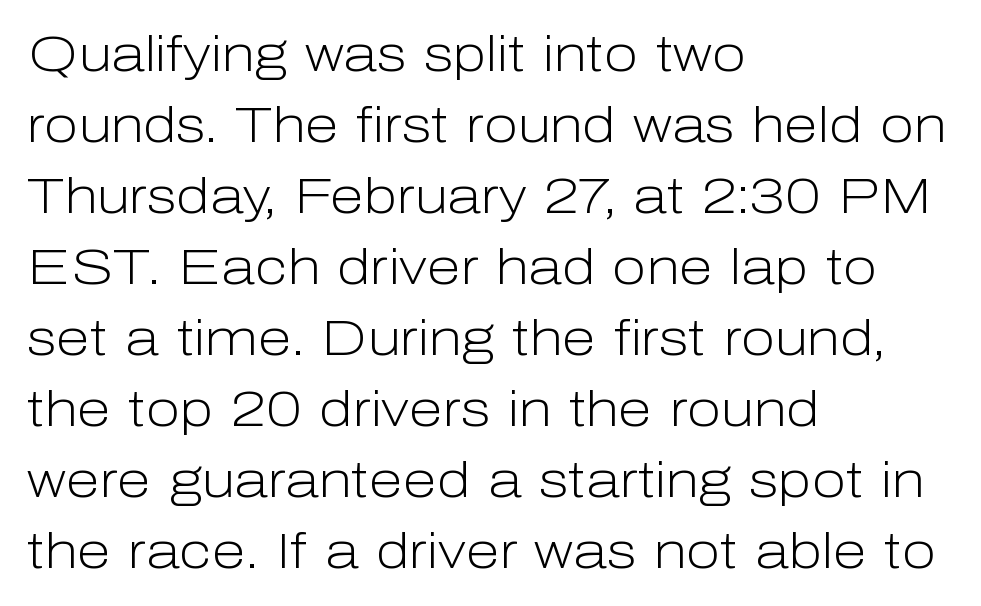
Q: Is the text bold? A: No.
Q: Is the text italic (slanted)? A: No, it is upright.
Q: Is the typeface a serif or a sans-serif typeface? A: Sans-serif.
Q: Is the text underlined? A: No.
Q: How is the paragraph aligned? A: Left-aligned.
Q: Is the spacing between letters normal or unusually wide? A: Normal.
Q: Is the spacing between lines tight, normal or loose? A: Normal.
Q: Width (condensed, normal, or wide)? A: Normal.
Q: Stroke contrast? A: Low.
Q: x-height? A: Medium.
Q: Monospaced? A: No.
